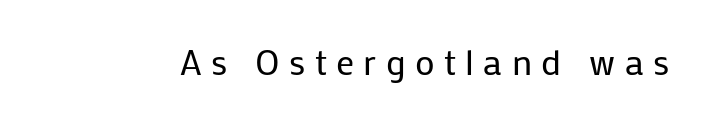
Every stem runs plumb, perpendicular to the baseline. Is the letter spacing exaggerated? Yes — the characters are pushed far apart. The face used here is proportionally spaced, like ordinary book or web type. The foot of each line stays bare and open.
